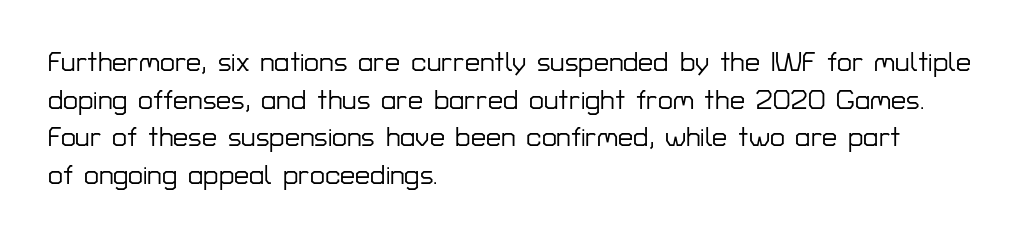
Q: Is the text italic (slanted)? A: No, it is upright.
Q: Is the text underlined? A: No.
Q: How is the paragraph aligned? A: Left-aligned.
Q: Is the spacing between letters normal or unusually wide? A: Normal.
Q: Is the spacing between lines tight, normal or loose? A: Normal.
